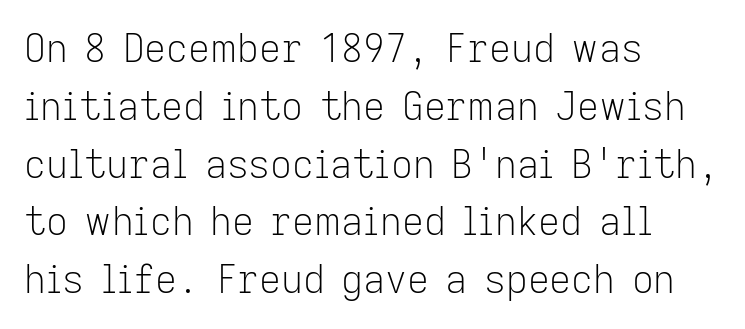
Q: Is the text bold? A: No.
Q: Is the text italic (slanted)? A: No, it is upright.
Q: Is the typeface a serif or a sans-serif typeface? A: Sans-serif.
Q: Is the text underlined? A: No.
Q: How is the paragraph aligned? A: Left-aligned.
Q: Is the spacing between letters normal or unusually wide? A: Normal.
Q: Is the spacing between lines tight, normal or loose? A: Normal.
Q: Width (condensed, normal, or wide)? A: Normal.
Q: Stroke contrast? A: Low.
Q: x-height? A: Medium.
Q: Monospaced? A: No.
